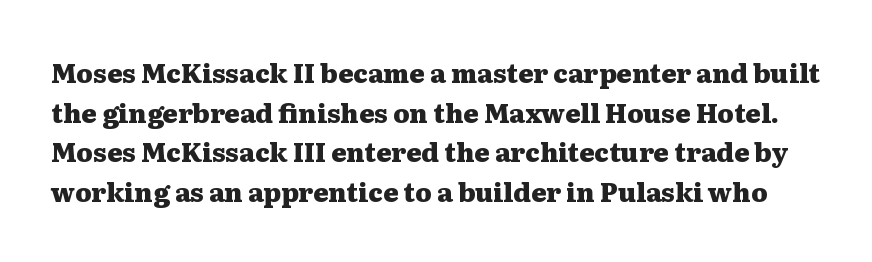
{"italic": "no", "bold": "yes", "underline": "no", "line_spacing": "normal", "line_spacing_ratio": 1.52, "letter_spacing": "normal", "letter_spacing_em": 0.0, "glyph_px": 26}
